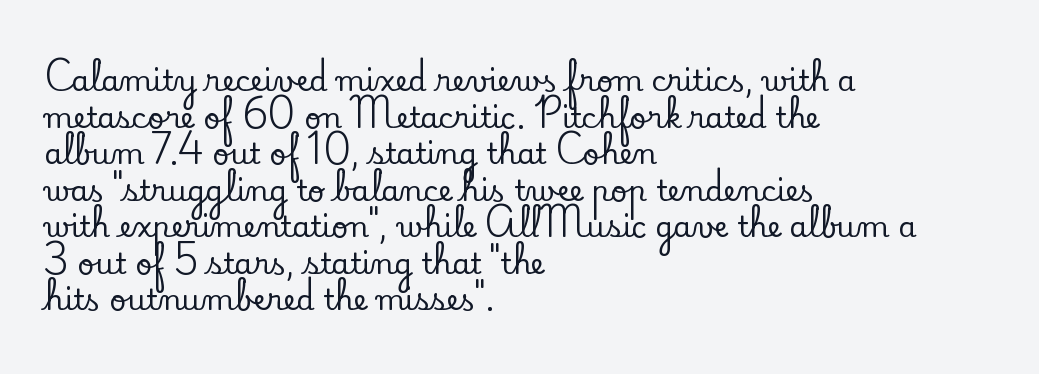
Q: Is the text italic (slanted)? A: No, it is upright.
Q: Is the typeface a serif or a sans-serif typeface? A: Serif.
Q: Is the text underlined? A: No.
Q: How is the paragraph aligned? A: Left-aligned.
Q: Is the spacing between letters normal or unusually wide? A: Normal.
Q: Is the spacing between lines tight, normal or loose? A: Normal.
Q: Width (condensed, normal, or wide)? A: Normal.
Q: Stroke contrast? A: Low.
Q: x-height? A: Small.
Q: Monospaced? A: No.
